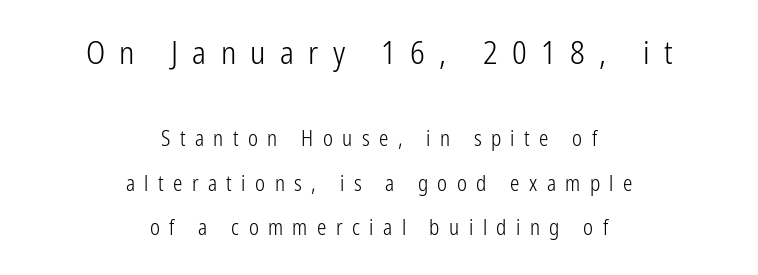
Q: Is the text bold? A: No.
Q: Is the text italic (slanted)? A: No, it is upright.
Q: Is the typeface a serif or a sans-serif typeface? A: Sans-serif.
Q: Is the text underlined? A: No.
Q: How is the paragraph aligned? A: Centered.
Q: Is the spacing between letters normal or unusually wide? A: Unusually wide.
Q: Is the spacing between lines tight, normal or loose? A: Loose.
Q: Which block of text is set in a larger size, the first (top) or the second (bottom)? A: The first (top) one.
Q: Width (condensed, normal, or wide)? A: Condensed.
Q: Stroke contrast? A: Low.
Q: x-height? A: Medium.
Q: Monospaced? A: No.
